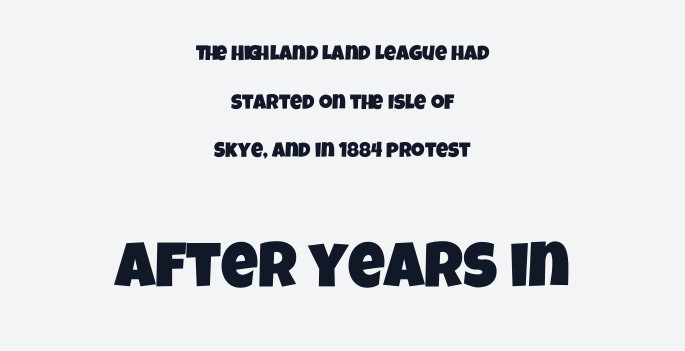
{"serif": "no", "width": "condensed", "stroke_contrast": "low", "x_height": "large", "monospaced": "no", "underline": "no", "align": "center", "line_spacing": "loose", "line_spacing_ratio": 2.31, "letter_spacing": "normal", "letter_spacing_em": 0.0, "larger_block": "second", "size_ratio": 3.05, "glyph_px": 64}
